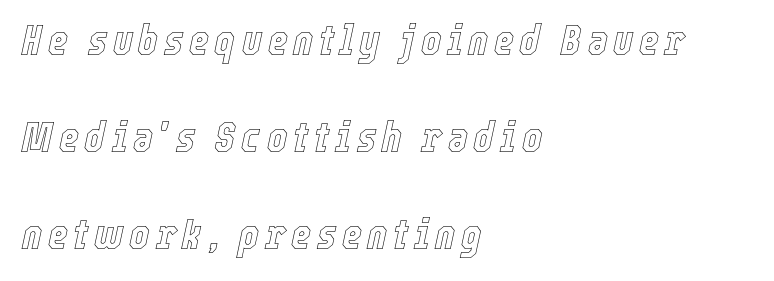
Descenders hang freely into open space. Each line starts at the same left margin while the right side varies. Successive baselines arrive slowly, with a big drop between each. Designer's note — italics engaged.
